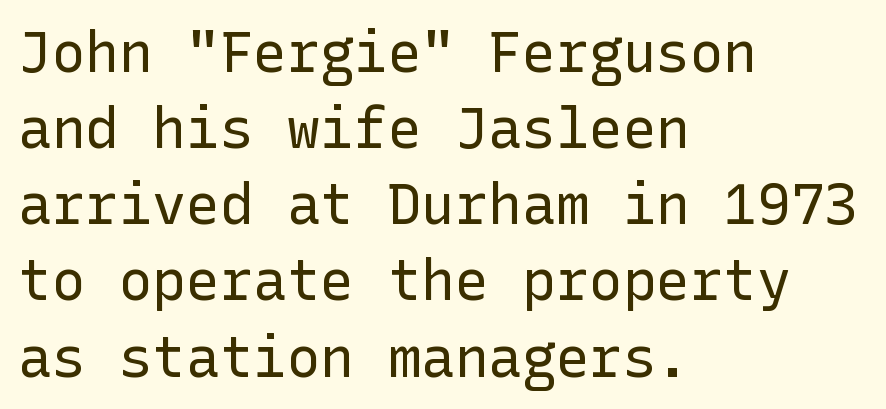
Q: Is the text bold? A: No.
Q: Is the text italic (slanted)? A: No, it is upright.
Q: Is the typeface a serif or a sans-serif typeface? A: Sans-serif.
Q: Is the text underlined? A: No.
Q: How is the paragraph aligned? A: Left-aligned.
Q: Is the spacing between letters normal or unusually wide? A: Normal.
Q: Is the spacing between lines tight, normal or loose? A: Normal.
Q: Width (condensed, normal, or wide)? A: Normal.
Q: Stroke contrast? A: Low.
Q: x-height? A: Medium.
